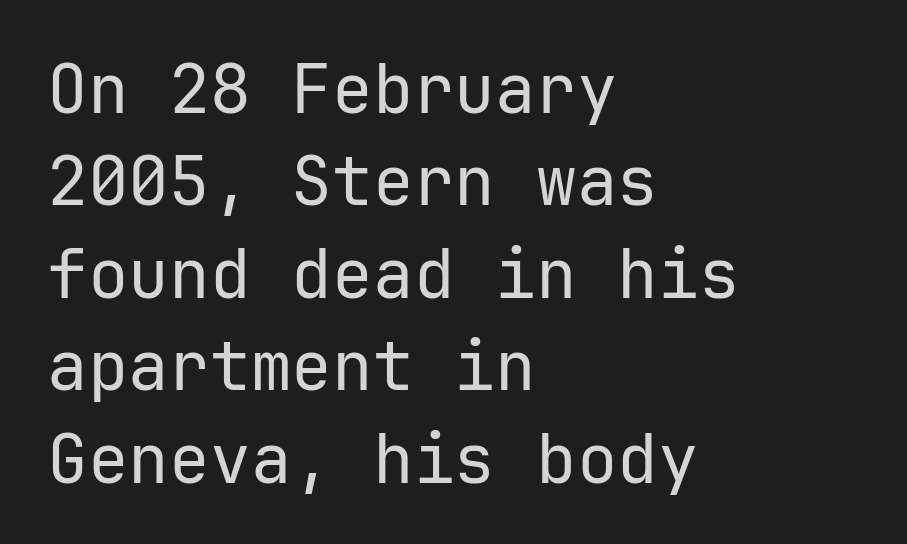
The image shows 68 px regular-weight sans-serif type, upright; set left-aligned, normal line spacing (1.36x), normal letter spacing, not underlined; low stroke contrast and a medium x-height.
